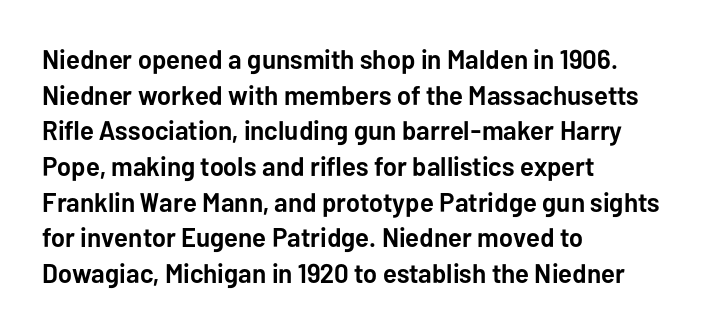
The image shows 27 px bold type, upright; set left-aligned, normal line spacing (1.32x), normal letter spacing, not underlined.
